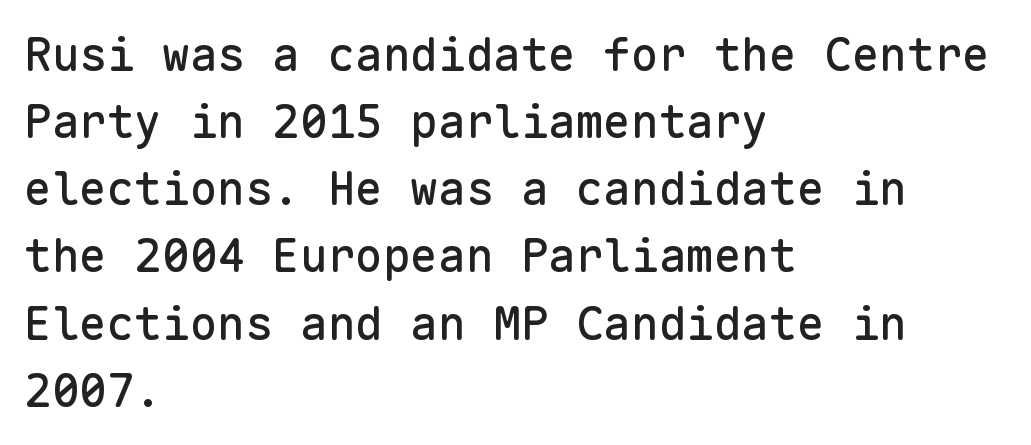
{"serif": "no", "italic": "no", "width": "normal", "stroke_contrast": "low", "x_height": "medium", "monospaced": "yes", "underline": "no", "align": "left", "line_spacing": "normal", "line_spacing_ratio": 1.46, "letter_spacing": "normal", "letter_spacing_em": 0.0, "glyph_px": 46}
